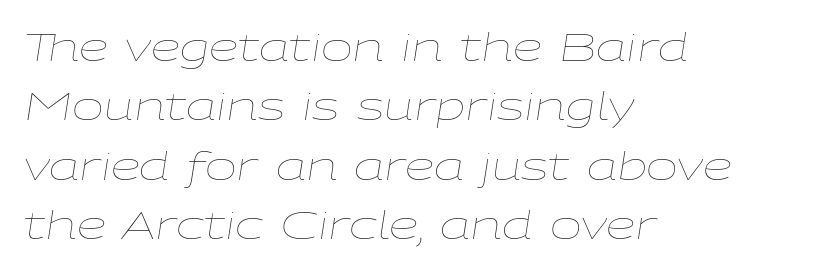
The image shows 38 px thin, wide type, italic (leaning right); set left-aligned, normal line spacing (1.56x), normal letter spacing, not underlined; low stroke contrast and a medium x-height.
